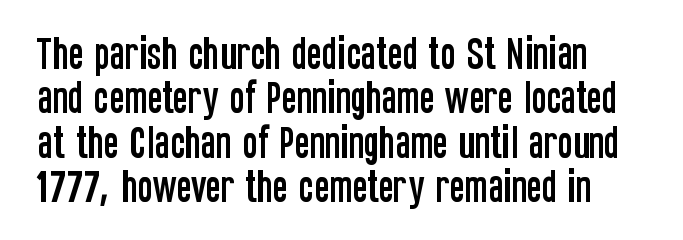
The image shows 36 px condensed sans-serif type, upright; set line spacing 1.23x, normal letter spacing, not underlined; low stroke contrast and a large x-height.
